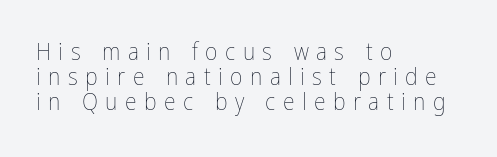
{"italic": "no", "bold": "no", "underline": "no", "align": "left", "line_spacing": "tight", "line_spacing_ratio": 1.05, "letter_spacing": "wide", "letter_spacing_em": 0.31, "glyph_px": 24}
